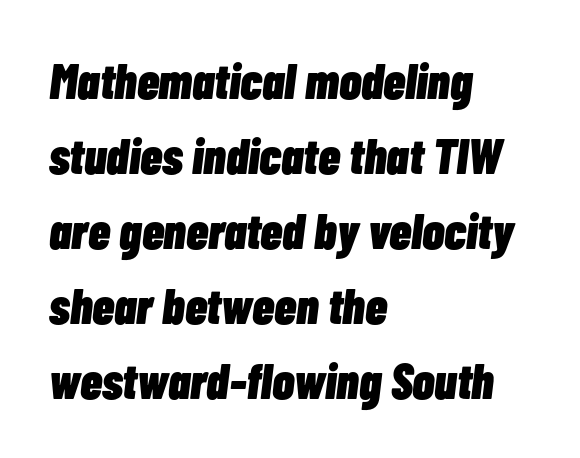
Q: Is the text bold? A: Yes.
Q: Is the text italic (slanted)? A: Yes, it leans right by about 7 degrees.
Q: Is the text underlined? A: No.
Q: How is the paragraph aligned? A: Left-aligned.
Q: Is the spacing between letters normal or unusually wide? A: Normal.
Q: Is the spacing between lines tight, normal or loose? A: Normal.
Q: Width (condensed, normal, or wide)? A: Condensed.
Q: Stroke contrast? A: Low.
Q: x-height? A: Medium.
Q: Monospaced? A: No.
